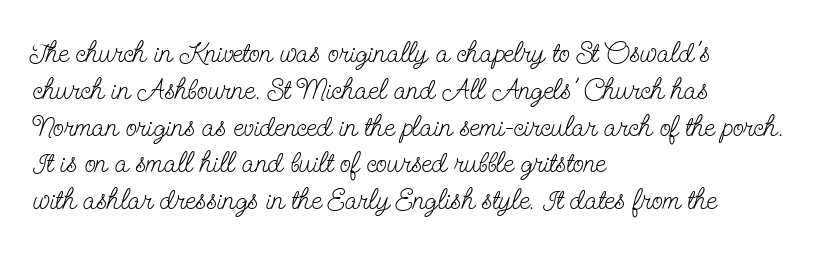
Q: Is the text bold? A: No.
Q: Is the text italic (slanted)? A: Yes.
Q: Is the typeface a serif or a sans-serif typeface? A: Serif.
Q: Is the text underlined? A: No.
Q: How is the paragraph aligned? A: Left-aligned.
Q: Is the spacing between letters normal or unusually wide? A: Normal.
Q: Is the spacing between lines tight, normal or loose? A: Normal.
Q: Width (condensed, normal, or wide)? A: Condensed.
Q: Stroke contrast? A: Low.
Q: x-height? A: Small.
Q: Monospaced? A: No.
